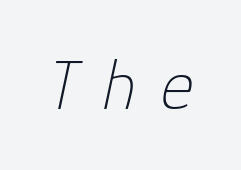
Q: Is the text bold? A: No.
Q: Is the text italic (slanted)? A: Yes, it leans right by about 12 degrees.
Q: Is the text underlined? A: No.
Q: Is the spacing between letters normal or unusually wide? A: Unusually wide.
Q: Width (condensed, normal, or wide)? A: Normal.
Q: Stroke contrast? A: Low.
Q: x-height? A: Medium.
Q: Monospaced? A: No.
